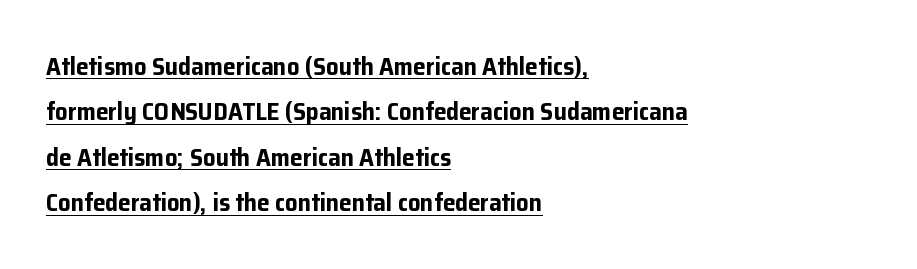
Q: Is the text bold? A: Yes.
Q: Is the text italic (slanted)? A: No, it is upright.
Q: Is the text underlined? A: Yes.
Q: How is the paragraph aligned? A: Left-aligned.
Q: Is the spacing between letters normal or unusually wide? A: Normal.
